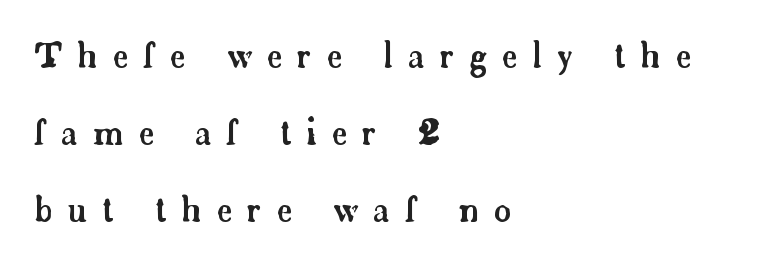
Q: Is the text italic (slanted)? A: No, it is upright.
Q: Is the typeface a serif or a sans-serif typeface? A: Serif.
Q: Is the text underlined? A: No.
Q: How is the paragraph aligned? A: Left-aligned.
Q: Is the spacing between letters normal or unusually wide? A: Unusually wide.
Q: Is the spacing between lines tight, normal or loose? A: Loose.
Q: Width (condensed, normal, or wide)? A: Normal.
Q: Stroke contrast? A: Low.
Q: x-height? A: Small.
Q: Monospaced? A: No.
